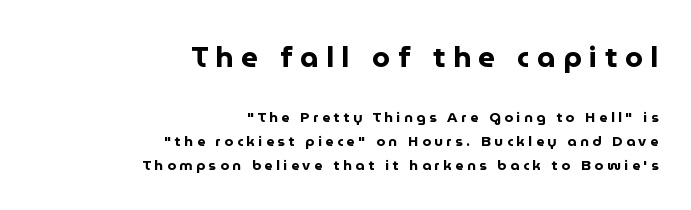
Q: Is the text bold? A: Yes.
Q: Is the text italic (slanted)? A: No, it is upright.
Q: Is the typeface a serif or a sans-serif typeface? A: Sans-serif.
Q: Is the text underlined? A: No.
Q: How is the paragraph aligned? A: Right-aligned.
Q: Is the spacing between letters normal or unusually wide? A: Unusually wide.
Q: Is the spacing between lines tight, normal or loose? A: Normal.
Q: Which block of text is set in a larger size, the first (top) or the second (bottom)? A: The first (top) one.
Q: Width (condensed, normal, or wide)? A: Normal.
Q: Stroke contrast? A: Low.
Q: x-height? A: Medium.
Q: Monospaced? A: No.
